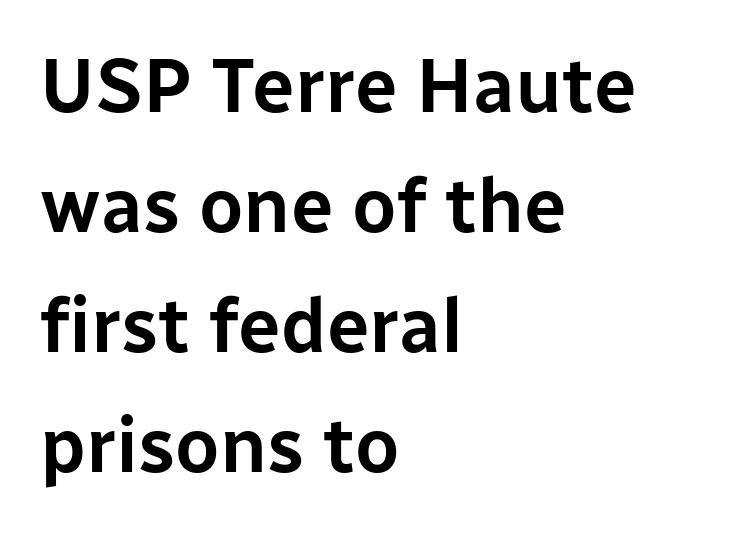
{"serif": "no", "italic": "no", "width": "normal", "stroke_contrast": "low", "x_height": "medium", "monospaced": "no", "underline": "no", "align": "left", "line_spacing": "normal", "line_spacing_ratio": 1.58, "letter_spacing": "normal", "letter_spacing_em": 0.0, "glyph_px": 76}
